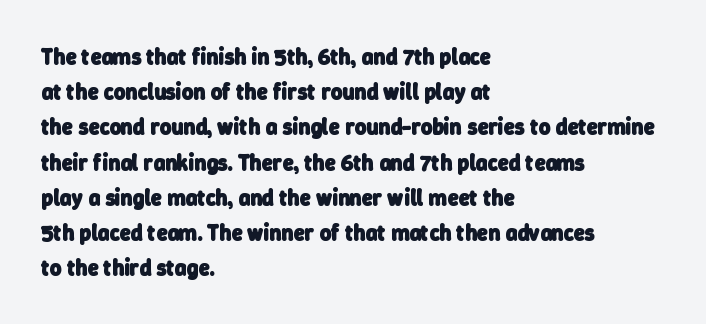
Honestly, the letter spacing is just normal — you wouldn't notice it. Typographic density is high because the face is bold. Line starts are locked; line ends wander. Summary of vertical rhythm: regular, with standard interline spacing. Glance below the letters and you will spot only blank space.
